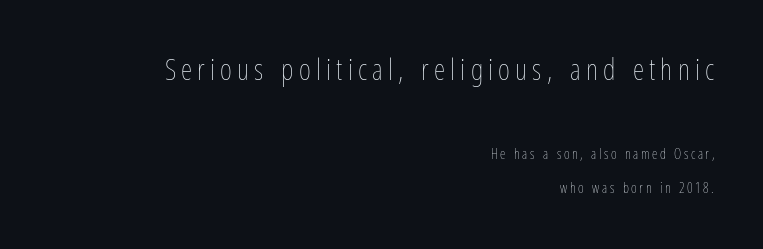
Q: Is the text bold? A: No.
Q: Is the text italic (slanted)? A: No, it is upright.
Q: Is the text underlined? A: No.
Q: How is the paragraph aligned? A: Right-aligned.
Q: Is the spacing between lines tight, normal or loose? A: Loose.
Q: Which block of text is set in a larger size, the first (top) or the second (bottom)? A: The first (top) one.
Q: Width (condensed, normal, or wide)? A: Condensed.
Q: Stroke contrast? A: Low.
Q: x-height? A: Medium.
Q: Monospaced? A: No.
